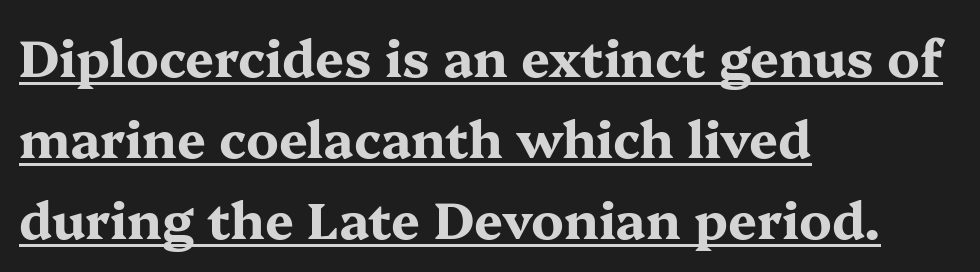
{"serif": "yes", "italic": "no", "bold": "yes", "weight": "bold", "width": "wide", "stroke_contrast": "medium", "x_height": "medium", "monospaced": "no", "underline": "yes", "align": "left", "line_spacing": "normal", "line_spacing_ratio": 1.59, "letter_spacing": "normal", "letter_spacing_em": 0.0, "glyph_px": 51}
